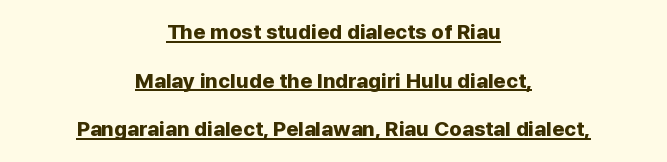
This is heavy type, rendered in bold. Like a heading marked for emphasis, these lines bear an underscore. Italic? Not at all — the glyphs are vertical. Widely set lines give the paragraph a tall, airy silhouette.
